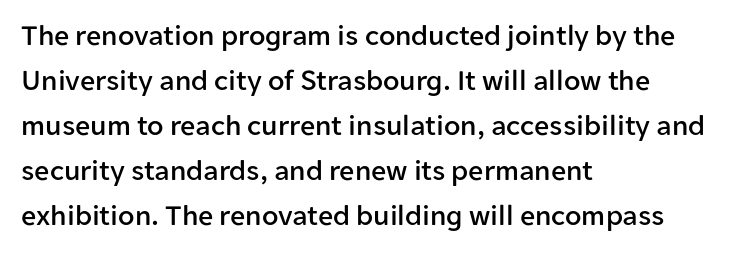
The specimen omits any rule beneath the text block's lines. The setting favours the left margin, as ordinary paragraphs usually do. How would I describe the line gaps? Plain and ordinary. The face used here is rendered with its standard letterfit.
